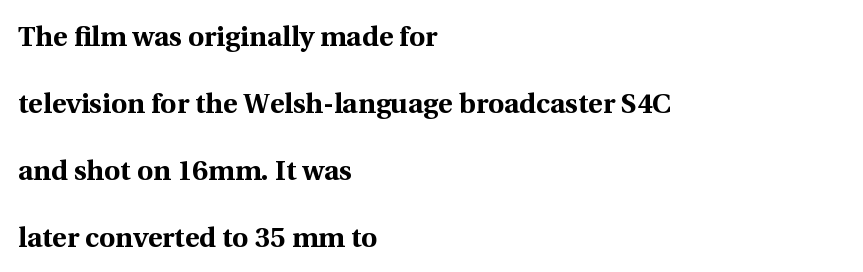
The image shows 28 px bold serif type, upright; set left-aligned, loose line spacing (2.39x), normal letter spacing, not underlined; a medium x-height.
